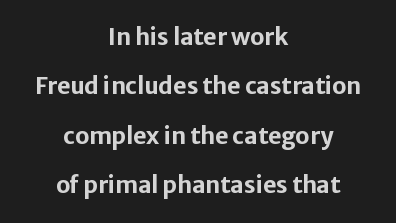
The tracking reads as untouched default to a designer's eye. Look at the stroke-to-counter ratio: heavy, a bold. Check the space under the baseline: it is left empty. These lines stack symmetrically, like a column narrowing and widening about its center. The block of text is sparse from top to bottom, with ample space between rows.
